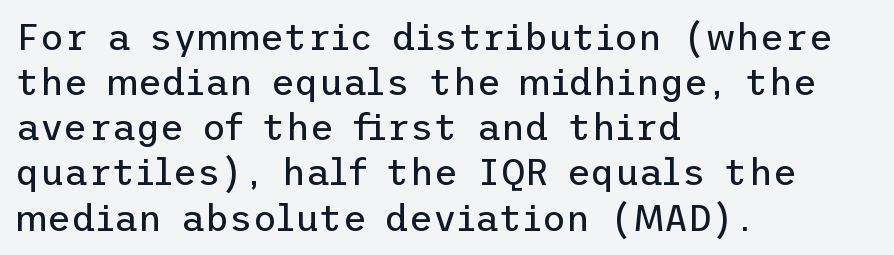
A bare baseline throughout the passage. The letters look calm and open, with moderate or lighter stems. The font family rendered here belongs to the sans-serif group. This sample is left-justified, so line endings fall wherever the words run out.
